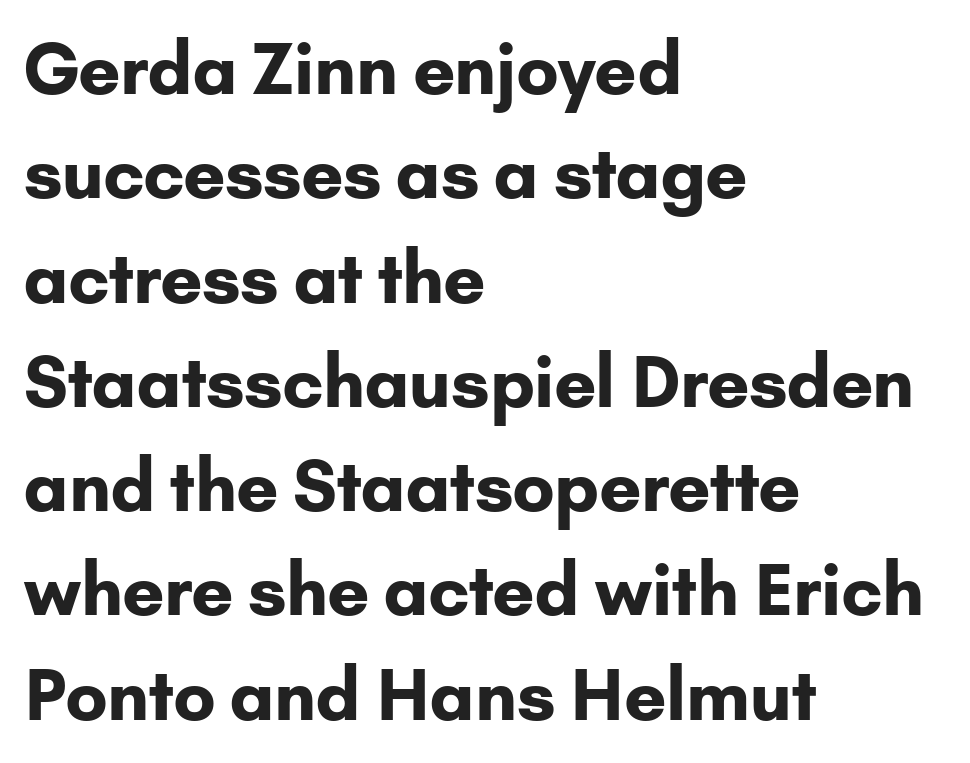
Q: Is the text bold? A: Yes.
Q: Is the text italic (slanted)? A: No, it is upright.
Q: Is the typeface a serif or a sans-serif typeface? A: Sans-serif.
Q: Is the text underlined? A: No.
Q: How is the paragraph aligned? A: Left-aligned.
Q: Is the spacing between letters normal or unusually wide? A: Normal.
Q: Is the spacing between lines tight, normal or loose? A: Normal.
Q: Width (condensed, normal, or wide)? A: Normal.
Q: Stroke contrast? A: Low.
Q: x-height? A: Small.
Q: Monospaced? A: No.
